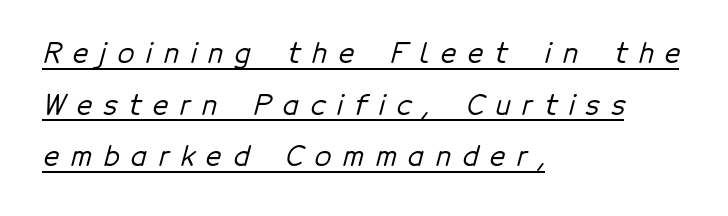
The gaps between neighbouring characters are conspicuously large. A typographer would call this underscored text. Widely set lines give the paragraph a tall, airy silhouette. The compositor pushed each line to the left boundary.
